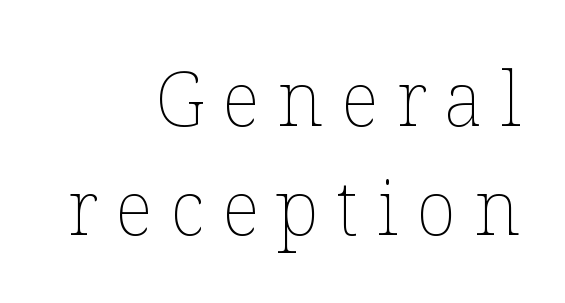
The image shows 75 px thin type, upright; set right-aligned, normal line spacing (1.46x), unusually wide letter spacing (+0.24 em), not underlined; low stroke contrast and a medium x-height.
